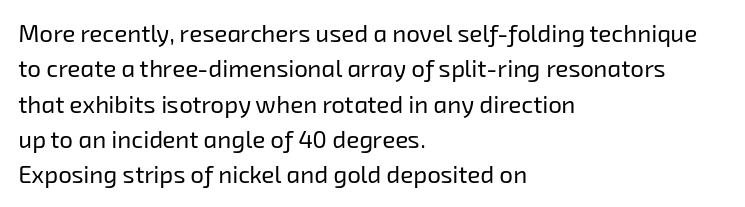
Q: Is the text bold? A: No.
Q: Is the text underlined? A: No.
Q: How is the paragraph aligned? A: Left-aligned.
Q: Is the spacing between letters normal or unusually wide? A: Normal.
Q: Is the spacing between lines tight, normal or loose? A: Normal.
